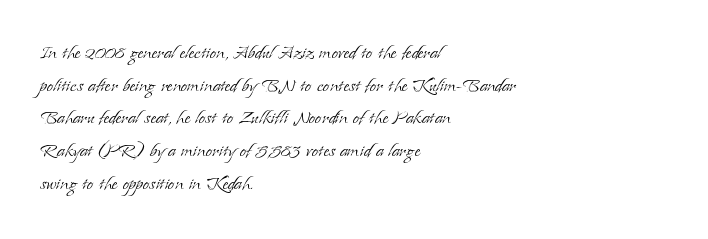
Characters follow at the spacing the type designer built in. The letterforms sit at book weight or below. The rows are spaced the way most documents space them. The strip under each line holds only bare page.
